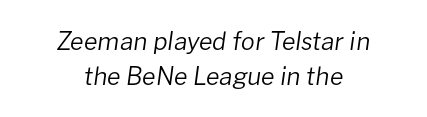
The string is rendered with underlining switched off. Observe the lean: these are italic letterforms. Line starts and ends both wander, symmetrically. Nothing unusual about the tracking: characters are spaced as the font intends. Ink coverage per letter is moderate at most.
